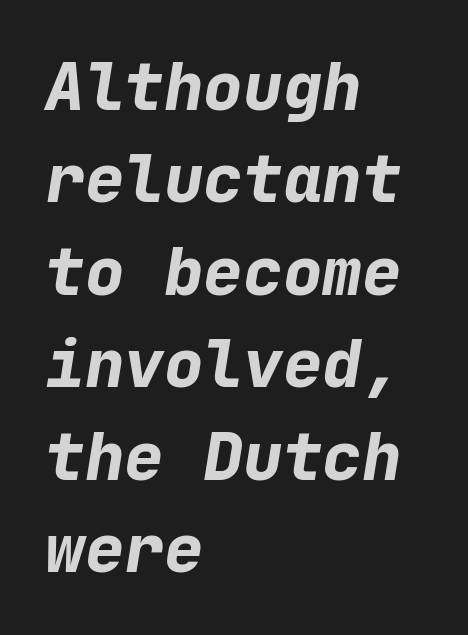
The image shows 66 px bold type, italic (leaning right), monospaced; set left-aligned, normal line spacing (1.4x), normal letter spacing, not underlined; low stroke contrast and a medium x-height.
